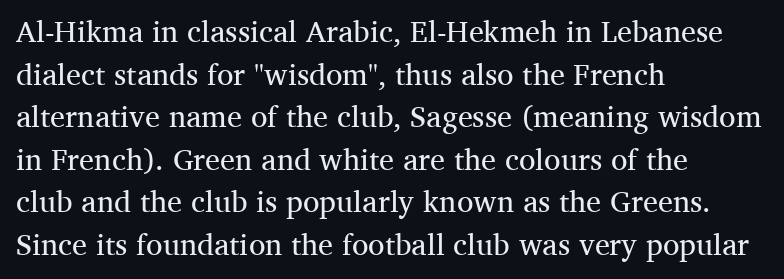
The image shows 30 px regular-weight serif type, upright; set left-aligned, normal line spacing (1.42x), normal letter spacing, not underlined; medium stroke contrast and a medium x-height.
